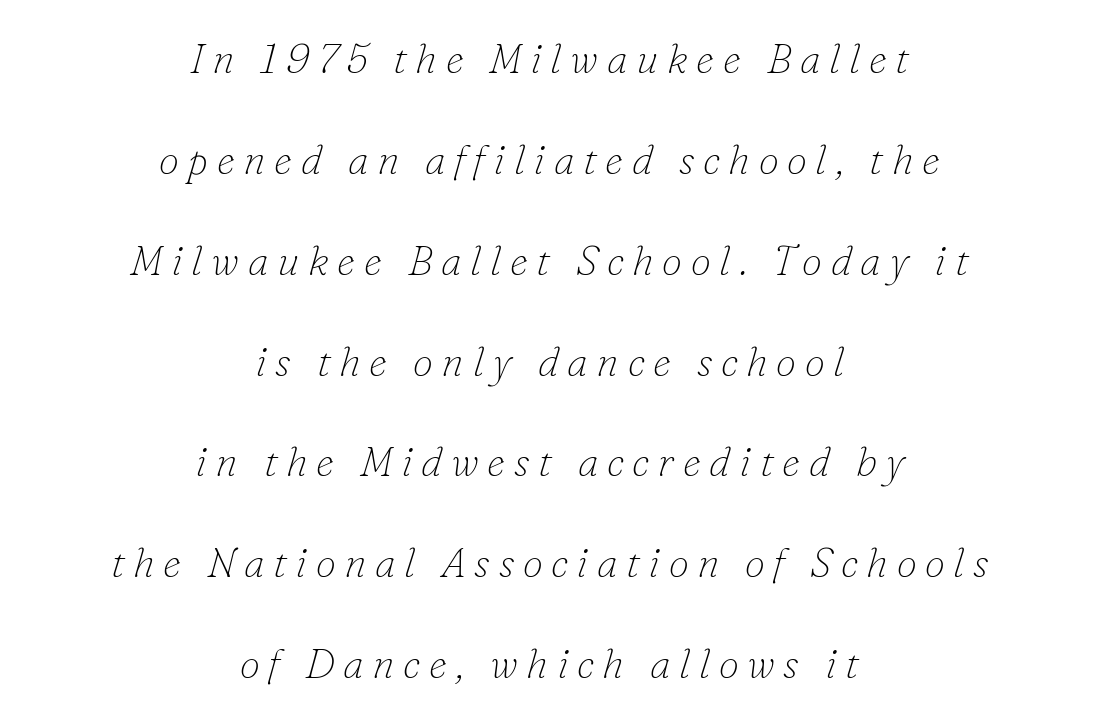
Looks like regular typesetting: each glyph gets only the width it needs. How are the letters spaced? Widely, with obvious added tracking. Look at the bottom of the vertical strokes: they flare into serifs here. These lines were composed using italics.
